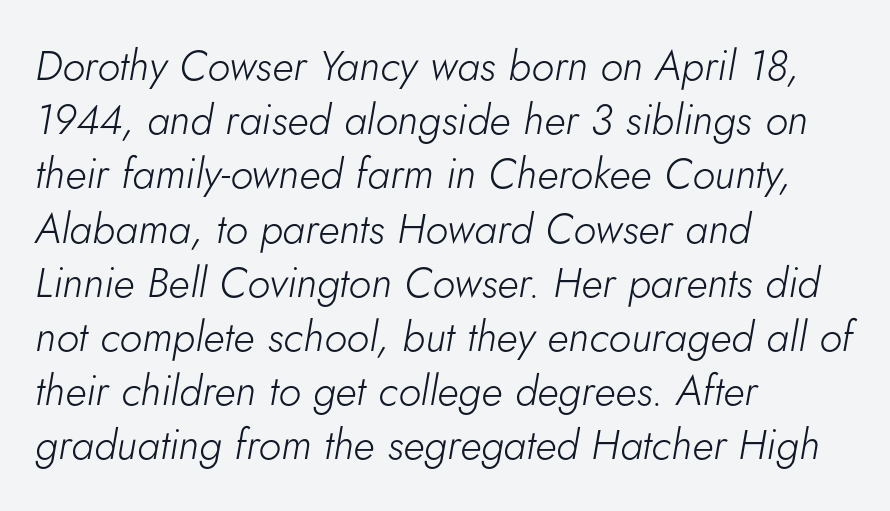
{"italic": "yes", "lean": "right", "slant_degrees": 5, "bold": "no", "weight": "light", "width": "normal", "stroke_contrast": "low", "x_height": "small", "monospaced": "no", "underline": "no", "align": "left", "line_spacing": "normal", "line_spacing_ratio": 1.29, "letter_spacing": "normal", "letter_spacing_em": 0.0, "glyph_px": 42}
